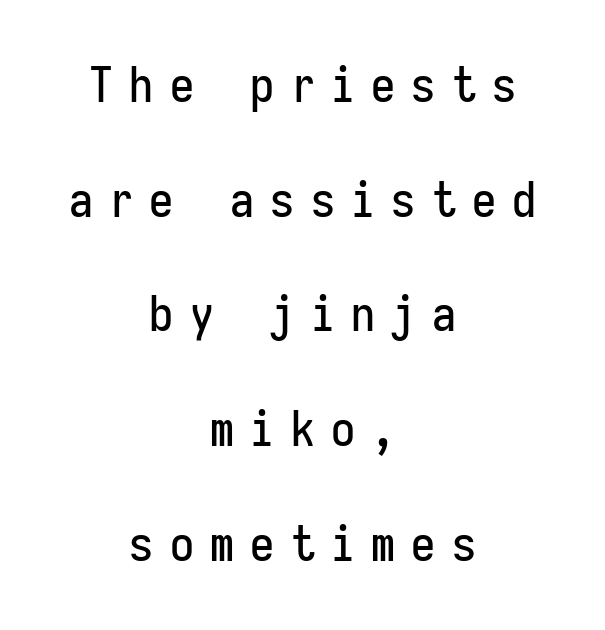
{"serif": "no", "italic": "no", "width": "condensed", "stroke_contrast": "low", "x_height": "medium", "monospaced": "yes", "underline": "no", "align": "center", "line_spacing": "loose", "line_spacing_ratio": 2.39, "letter_spacing": "wide", "letter_spacing_em": 0.34, "glyph_px": 48}
